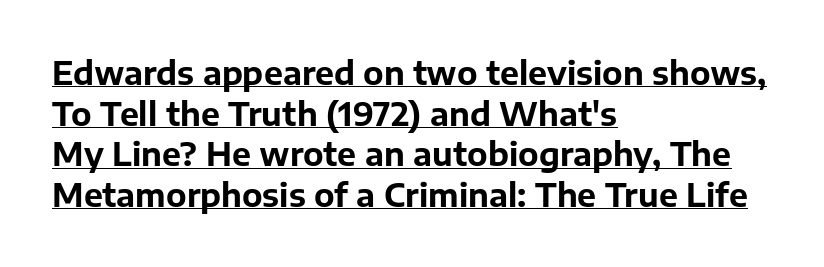
{"serif": "no", "italic": "no", "bold": "yes", "weight": "bold", "width": "normal", "stroke_contrast": "low", "x_height": "medium", "monospaced": "no", "underline": "yes", "align": "left", "line_spacing": "normal", "line_spacing_ratio": 1.27, "letter_spacing": "normal", "letter_spacing_em": 0.0, "glyph_px": 32}
